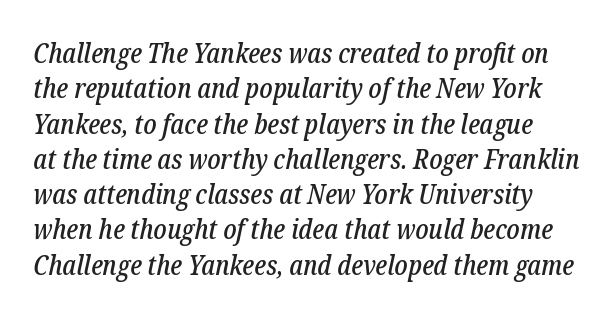
This rendering leaves character spacing at its baseline value. Font category for this specimen: serif. Just letters on the line, the space beneath them empty. If you drew a line through each stem, it would be angled.
